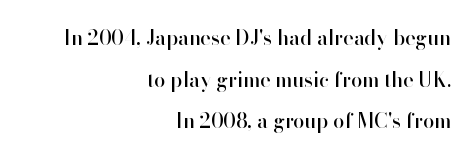
{"italic": "no", "underline": "no", "align": "right", "line_spacing": "loose", "line_spacing_ratio": 2.08, "letter_spacing": "normal", "letter_spacing_em": 0.0, "glyph_px": 20}
